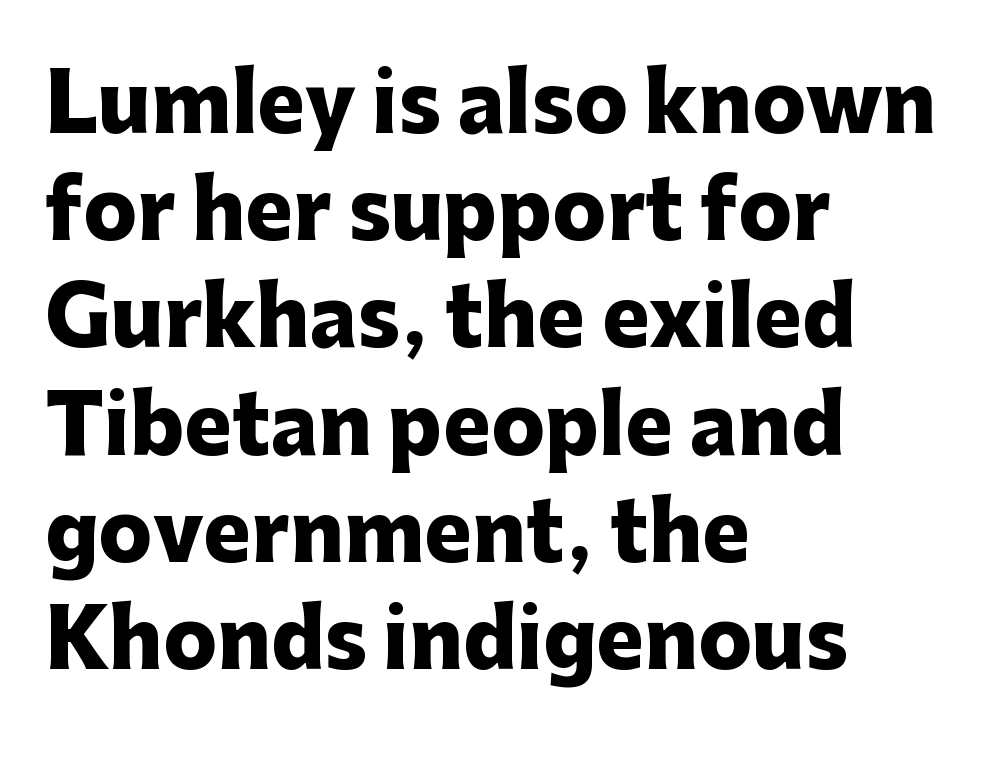
Q: Is the text bold? A: Yes.
Q: Is the text italic (slanted)? A: No, it is upright.
Q: Is the typeface a serif or a sans-serif typeface? A: Sans-serif.
Q: Is the text underlined? A: No.
Q: How is the paragraph aligned? A: Left-aligned.
Q: Is the spacing between letters normal or unusually wide? A: Normal.
Q: Is the spacing between lines tight, normal or loose? A: Normal.
Q: Width (condensed, normal, or wide)? A: Normal.
Q: Stroke contrast? A: Low.
Q: x-height? A: Medium.
Q: Monospaced? A: No.
